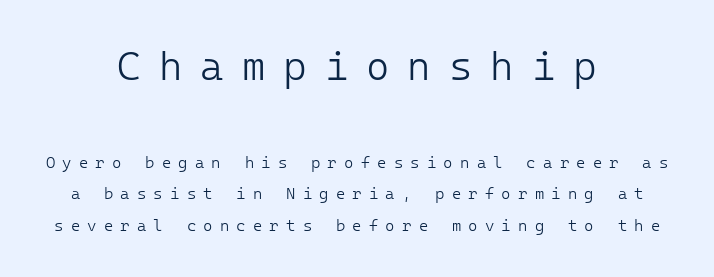
The image shows 40 px light sans-serif type, upright; set centered, loose line spacing (1.97x), unusually wide letter spacing (+0.45 em), not underlined; the first (top) block is 2.5x larger; low stroke contrast and a medium x-height.
